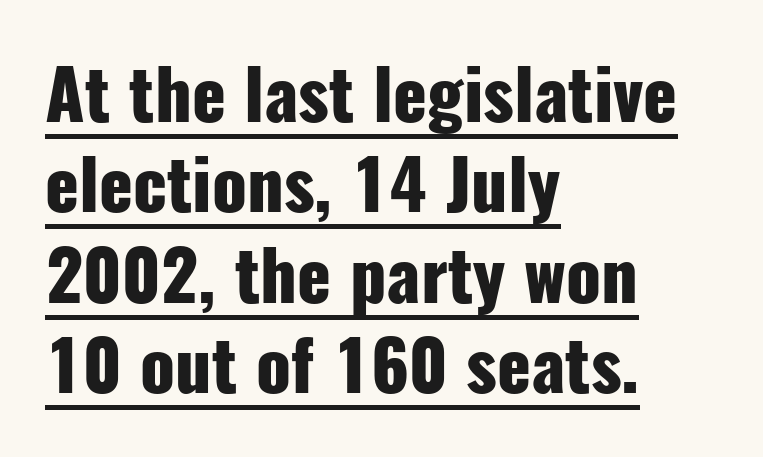
The image shows 70 px heavy, condensed sans-serif type, upright; set left-aligned, normal line spacing (1.29x), normal letter spacing, underlined; low stroke contrast and a medium x-height.
